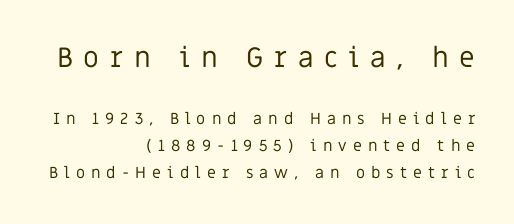
The image shows 28 px regular-weight sans-serif type, upright; set right-aligned, normal line spacing (1.68x), unusually wide letter spacing (+0.38 em), not underlined; the first (top) block is 1.75x larger; low stroke contrast and a large x-height.
